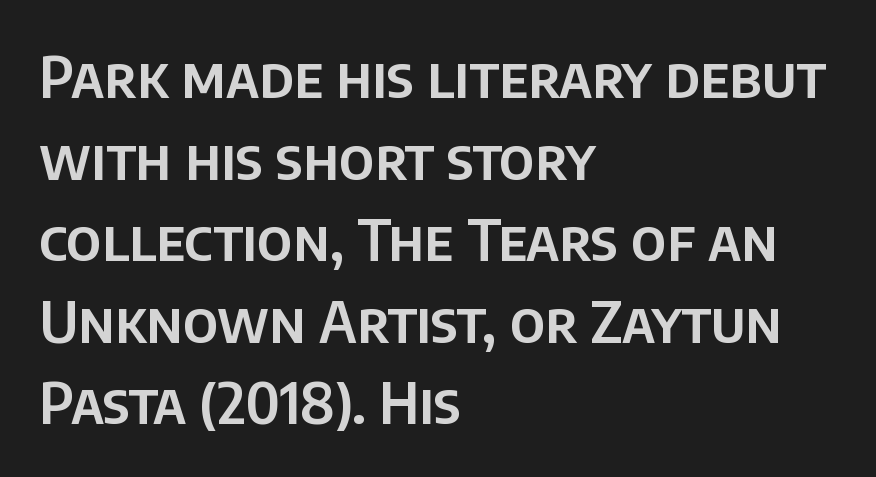
{"serif": "no", "italic": "no", "width": "normal", "stroke_contrast": "low", "x_height": "large", "monospaced": "no", "underline": "no", "align": "left", "line_spacing": "normal", "line_spacing_ratio": 1.43, "letter_spacing": "normal", "letter_spacing_em": 0.0, "glyph_px": 57}
